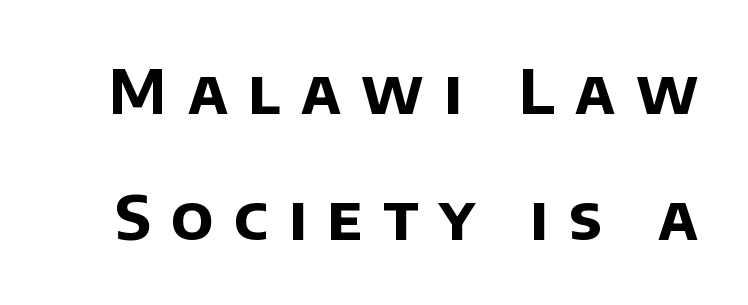
Q: Is the text bold? A: Yes.
Q: Is the typeface a serif or a sans-serif typeface? A: Sans-serif.
Q: Is the text underlined? A: No.
Q: Is the spacing between letters normal or unusually wide? A: Unusually wide.
Q: Is the spacing between lines tight, normal or loose? A: Loose.
Q: Width (condensed, normal, or wide)? A: Normal.
Q: Stroke contrast? A: Low.
Q: x-height? A: Large.
Q: Monospaced? A: No.
